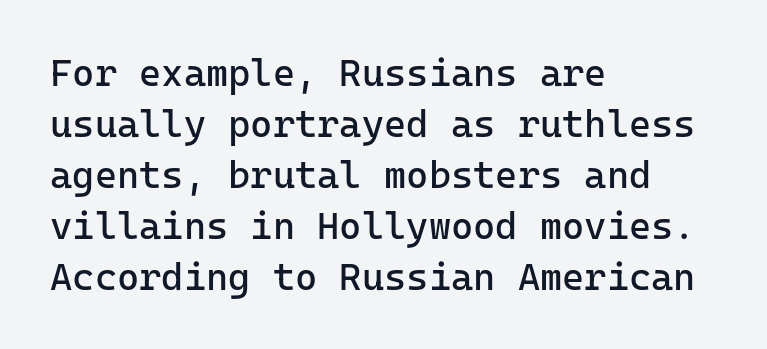
The image shows 38 px regular-weight sans-serif type, upright; set left-aligned, normal line spacing (1.34x), normal letter spacing, not underlined; low stroke contrast and a medium x-height.
